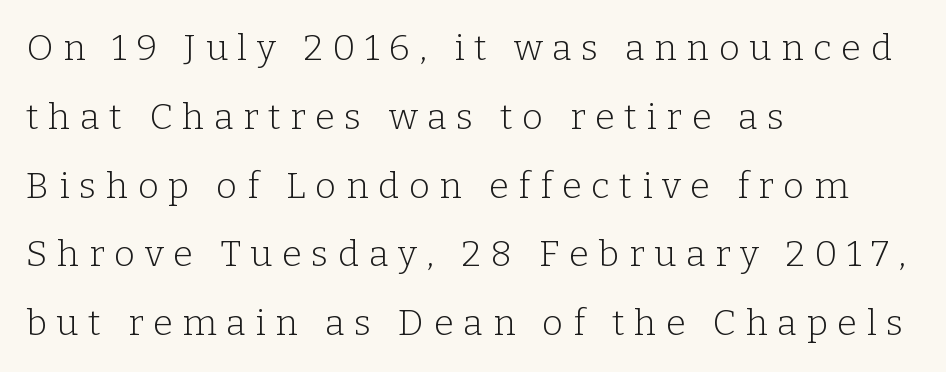
Notice how the stems are strictly vertical — no italics here. This rendering employs a face with finishing strokes, i.e., a serif. Horizontal bands of white between lines are thick stripes. What stands out about the letter spacing? Its width — letters are far apart. You could not count columns in this text — the font is proportionally spaced.
